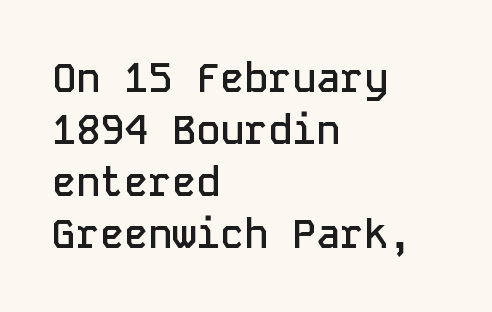
{"serif": "no", "italic": "no", "bold": "semi", "weight": "semibold", "width": "normal", "stroke_contrast": "low", "x_height": "medium", "monospaced": "yes", "underline": "no", "align": "left", "line_spacing": "normal", "line_spacing_ratio": 1.3, "letter_spacing": "normal", "letter_spacing_em": 0.0, "glyph_px": 40}
